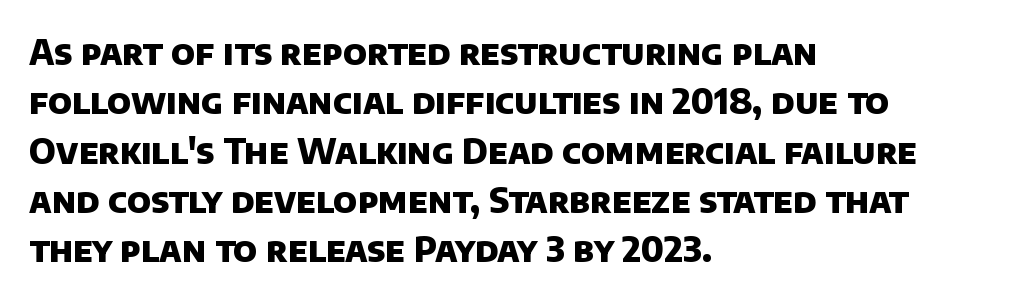
Proportional: the letters do not fall into vertical columns. Examine the stroke ends and you'll find no serifs. The words here are not underlined. The line-height multiplier appears to be the usual default. Line beginnings align vertically; line endings do not.
